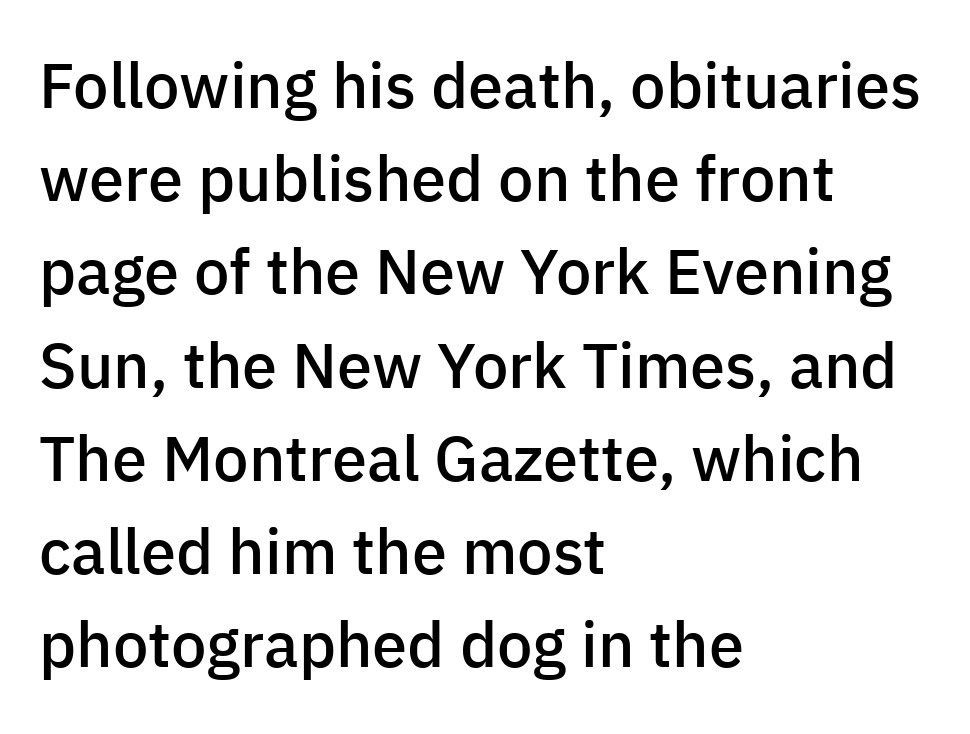
Q: Is the text bold? A: Semi-bold.
Q: Is the text italic (slanted)? A: No, it is upright.
Q: Is the typeface a serif or a sans-serif typeface? A: Sans-serif.
Q: Is the text underlined? A: No.
Q: How is the paragraph aligned? A: Left-aligned.
Q: Is the spacing between letters normal or unusually wide? A: Normal.
Q: Is the spacing between lines tight, normal or loose? A: Normal.
Q: Width (condensed, normal, or wide)? A: Normal.
Q: Stroke contrast? A: Low.
Q: x-height? A: Medium.
Q: Monospaced? A: No.
